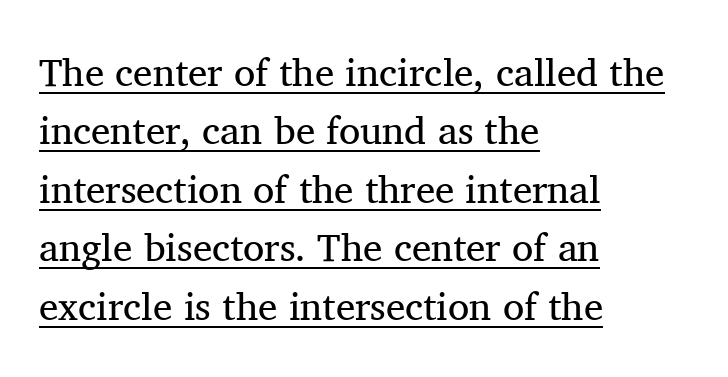
The passage is arranged the way most books set body copy — flush left. This sample has the flowing, uneven cadence of proportional lettering. Stroke terminals: seriffed. The font is comparable to plain body text, perhaps lighter. This rendering leaves character spacing at its baseline value. Rows of type keep a routine distance in the vertical direction.
